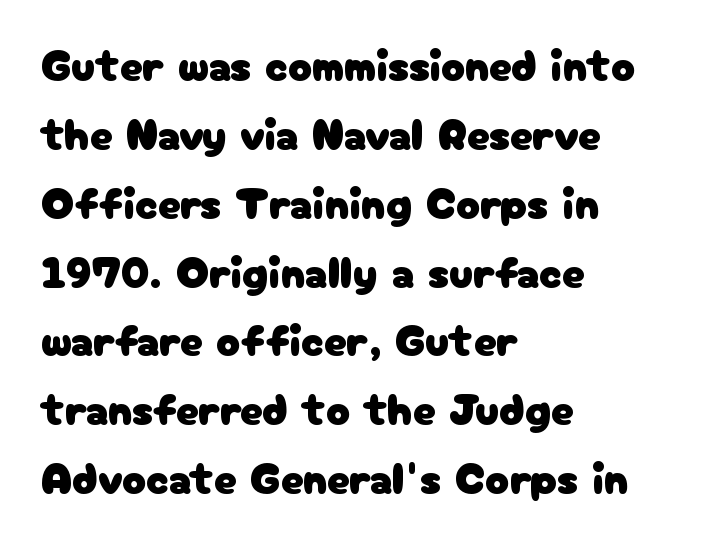
Q: Is the text italic (slanted)? A: No, it is upright.
Q: Is the typeface a serif or a sans-serif typeface? A: Sans-serif.
Q: Is the text underlined? A: No.
Q: How is the paragraph aligned? A: Left-aligned.
Q: Is the spacing between letters normal or unusually wide? A: Normal.
Q: Is the spacing between lines tight, normal or loose? A: Normal.
Q: Width (condensed, normal, or wide)? A: Normal.
Q: Stroke contrast? A: Low.
Q: x-height? A: Medium.
Q: Monospaced? A: No.
